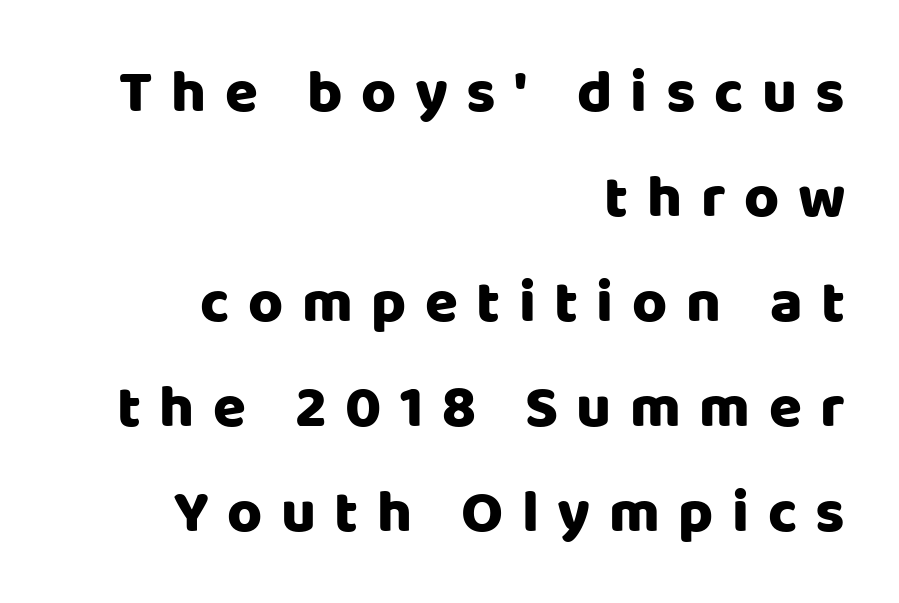
The image shows 60 px sans-serif type, upright; set right-aligned, line spacing 1.75x, unusually wide letter spacing (+0.31 em), not underlined; low stroke contrast and a large x-height.
